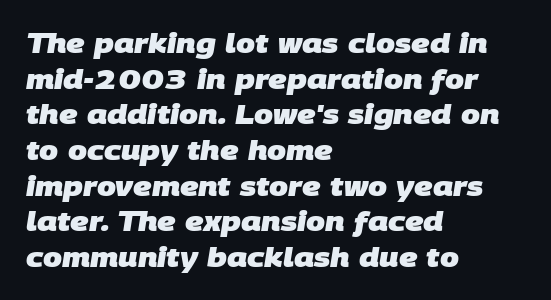
The image shows 27 px bold type; set left-aligned, normal line spacing (1.32x), normal letter spacing, not underlined.
